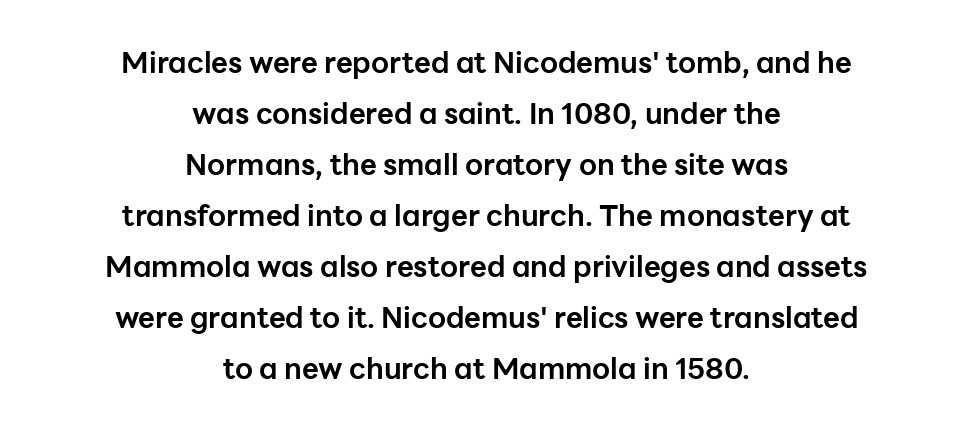
Q: Is the text bold? A: Yes.
Q: Is the text italic (slanted)? A: No, it is upright.
Q: Is the typeface a serif or a sans-serif typeface? A: Sans-serif.
Q: Is the text underlined? A: No.
Q: How is the paragraph aligned? A: Centered.
Q: Is the spacing between letters normal or unusually wide? A: Normal.
Q: Width (condensed, normal, or wide)? A: Normal.
Q: Stroke contrast? A: Low.
Q: x-height? A: Medium.
Q: Monospaced? A: No.
